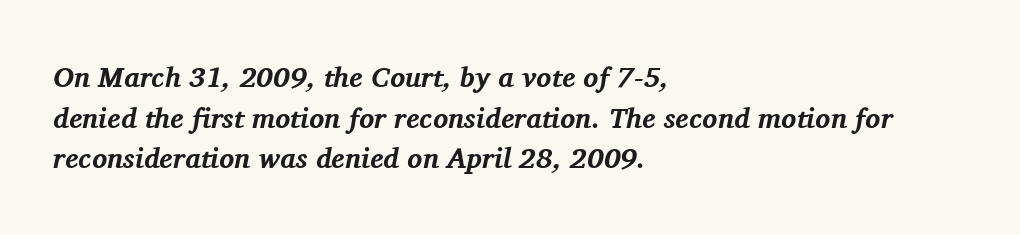
Think of a printed novel: that variable character pitch is what you see here. A dark, heavy texture on the line: the type is bold. Looking at the ascenders, they clearly lean. Each word holds together tightly as a unit, with standard inter-letter gaps.
